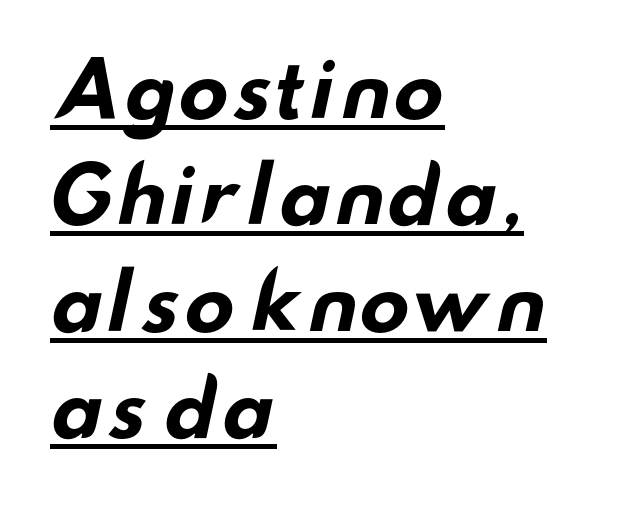
Q: Is the text bold? A: Yes.
Q: Is the typeface a serif or a sans-serif typeface? A: Sans-serif.
Q: Is the text underlined? A: Yes.
Q: How is the paragraph aligned? A: Left-aligned.
Q: Is the spacing between letters normal or unusually wide? A: Normal.
Q: Is the spacing between lines tight, normal or loose? A: Normal.
Q: Width (condensed, normal, or wide)? A: Wide.
Q: Stroke contrast? A: Low.
Q: x-height? A: Small.
Q: Monospaced? A: No.
